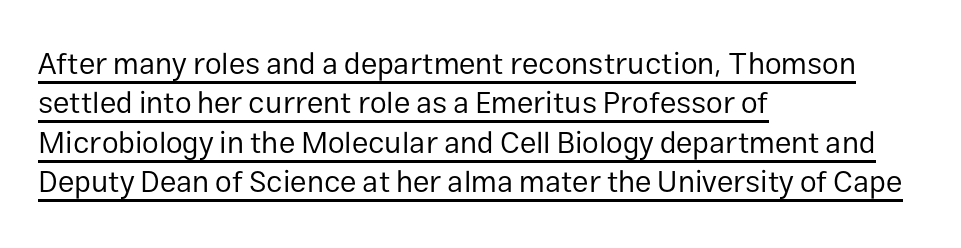
{"serif": "no", "italic": "no", "bold": "no", "weight": "regular", "width": "normal", "stroke_contrast": "low", "x_height": "medium", "monospaced": "no", "underline": "yes", "align": "left", "line_spacing": "normal", "line_spacing_ratio": 1.31, "letter_spacing": "normal", "letter_spacing_em": 0.0, "glyph_px": 30}
